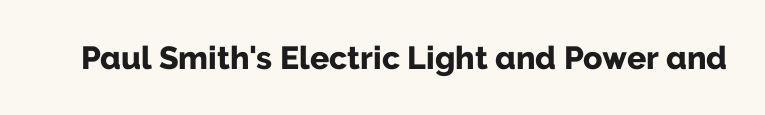
{"serif": "no", "italic": "no", "bold": "yes", "weight": "bold", "width": "normal", "stroke_contrast": "low", "x_height": "medium", "monospaced": "no", "underline": "no", "letter_spacing": "normal", "letter_spacing_em": 0.0, "glyph_px": 32}
